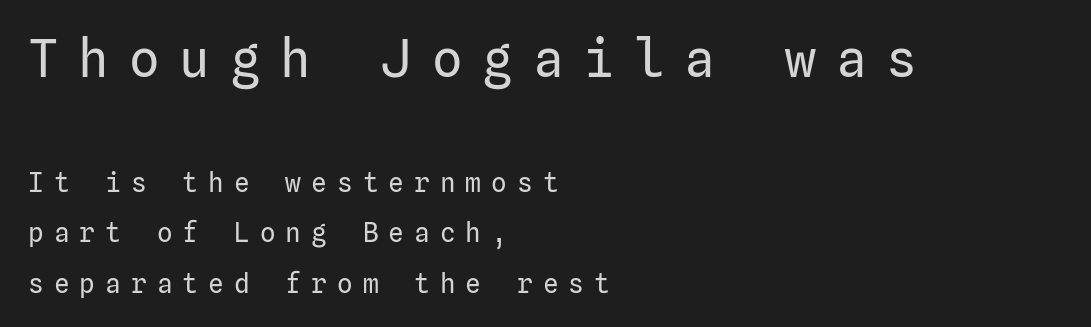
The rendering inserts visible extra space after every character. Stroke mass is kept to a normal reading level or below. Quick note: underline off. Compare the two chunks: the upper has the greater cap height. Notice how the passage keeps a crisp vertical edge on the left only. The type family on display is of the sans-serif kind.
